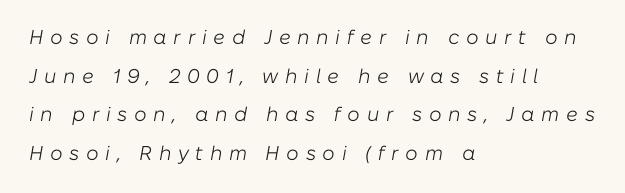
Q: Is the text bold? A: No.
Q: Is the text italic (slanted)? A: Yes, it leans right by about 10 degrees.
Q: Is the text underlined? A: No.
Q: How is the paragraph aligned? A: Left-aligned.
Q: Is the spacing between letters normal or unusually wide? A: Unusually wide.
Q: Is the spacing between lines tight, normal or loose? A: Loose.
